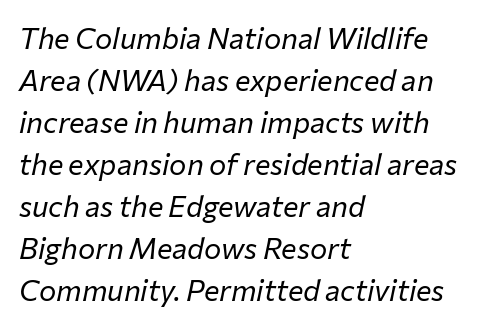
{"italic": "yes", "lean": "right", "slant_degrees": 12, "bold": "no", "weight": "regular", "width": "normal", "stroke_contrast": "low", "x_height": "medium", "monospaced": "no", "underline": "no", "align": "left", "line_spacing": "normal", "line_spacing_ratio": 1.45, "letter_spacing": "normal", "letter_spacing_em": 0.0, "glyph_px": 29}
